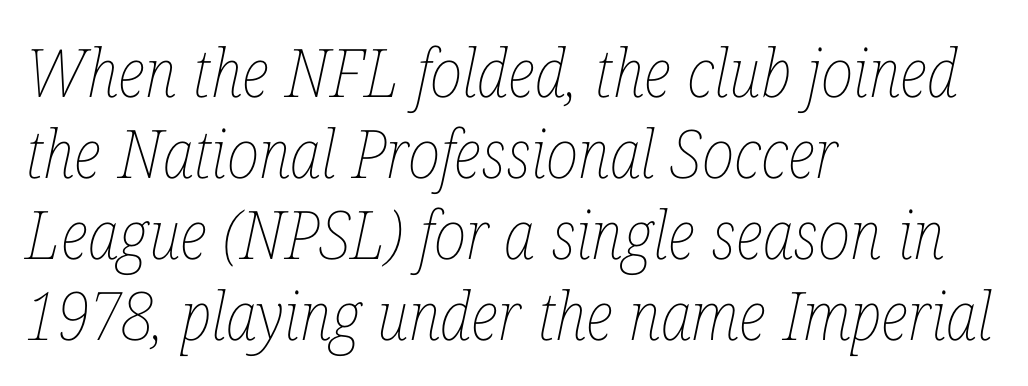
The image shows 67 px thin, condensed type, italic (leaning right); set left-aligned, line spacing 1.21x, normal letter spacing, not underlined; low stroke contrast and a medium x-height.
